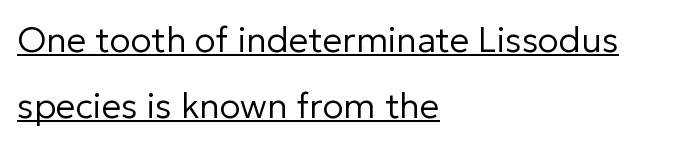
The image shows 35 px regular-weight sans-serif type, upright; set left-aligned, line spacing 1.89x, normal letter spacing, underlined; low stroke contrast and a medium x-height.
